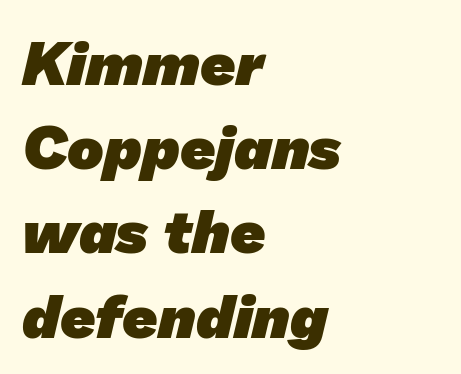
The image shows 61 px heavy sans-serif type; set left-aligned, normal line spacing (1.38x), normal letter spacing, not underlined; low stroke contrast and a medium x-height.
